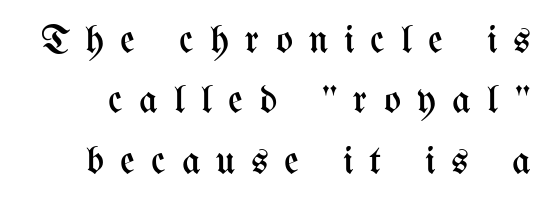
Inter-character spacing is expanded well beyond the font's built-in metrics. The baseline area is clear. If you drew a line through each stem, it would be perfectly vertical. Character widths vary here, with narrow letters taking less room than wide ones. Is the stroke heavy? The answer is a plain regular-or-lighter. Normally led — the rows are evenly, conventionally spaced.
